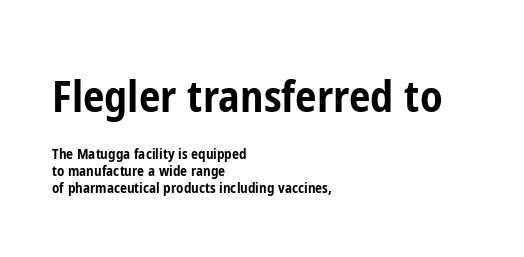
{"serif": "no", "italic": "no", "bold": "yes", "weight": "bold", "width": "condensed", "stroke_contrast": "low", "x_height": "medium", "monospaced": "no", "underline": "no", "align": "left", "line_spacing_ratio": 1.22, "letter_spacing": "normal", "letter_spacing_em": 0.0, "larger_block": "first", "size_ratio": 3.07, "glyph_px": 43}
